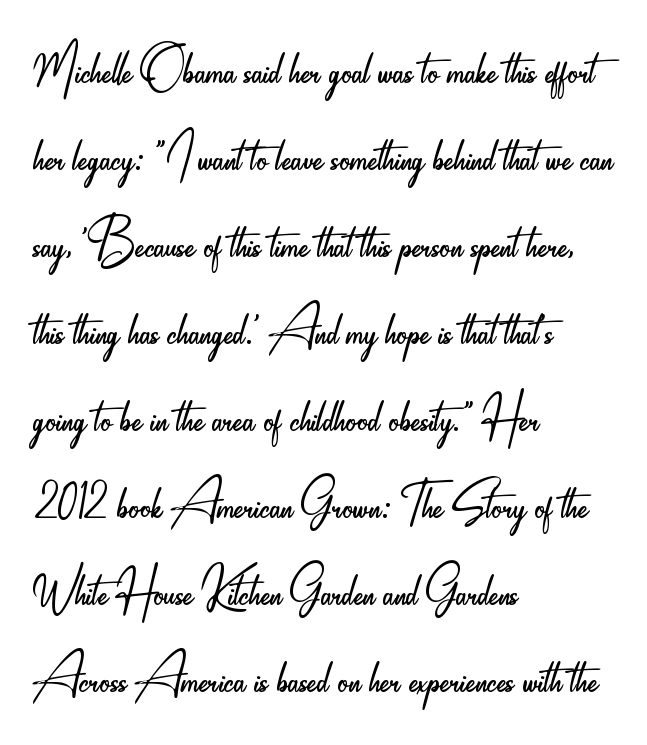
Q: Is the text bold? A: No.
Q: Is the text italic (slanted)? A: Yes.
Q: Is the typeface a serif or a sans-serif typeface? A: Sans-serif.
Q: Is the text underlined? A: No.
Q: How is the paragraph aligned? A: Left-aligned.
Q: Is the spacing between letters normal or unusually wide? A: Normal.
Q: Is the spacing between lines tight, normal or loose? A: Normal.
Q: Width (condensed, normal, or wide)? A: Condensed.
Q: Stroke contrast? A: Low.
Q: x-height? A: Small.
Q: Monospaced? A: No.
